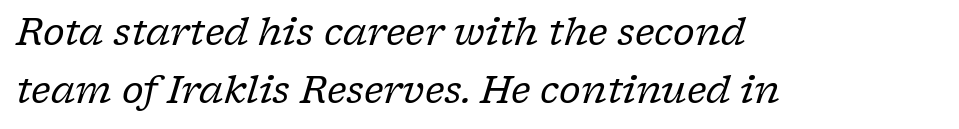
The image shows 37 px regular-weight serif type, italic (leaning right); set left-aligned, normal line spacing (1.57x), normal letter spacing, not underlined; low stroke contrast and a medium x-height.
